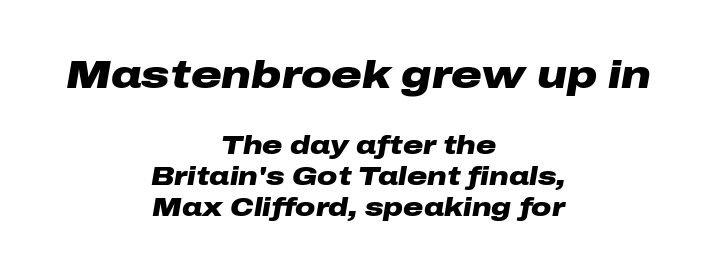
Scale decreases going downward across the two blocks. Underline: absent. Caption: bold face, heavy strokes. The face used here is rendered with its standard letterfit.
